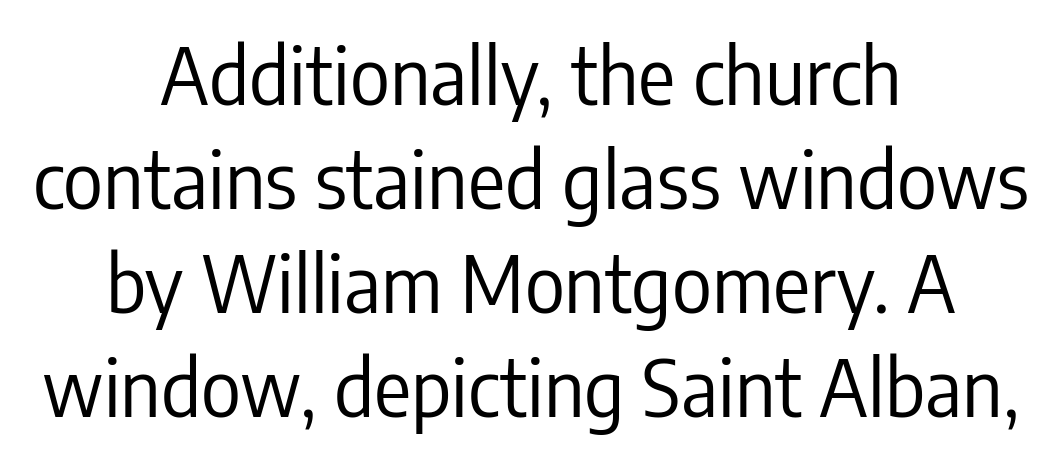
{"serif": "no", "italic": "no", "bold": "no", "weight": "regular", "width": "condensed", "stroke_contrast": "low", "x_height": "medium", "monospaced": "no", "underline": "no", "align": "center", "line_spacing": "normal", "line_spacing_ratio": 1.35, "letter_spacing": "normal", "letter_spacing_em": 0.0, "glyph_px": 77}
